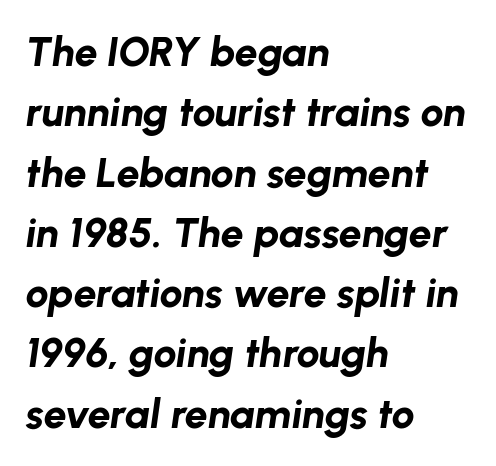
The image shows 41 px bold type, italic (leaning right); set left-aligned, normal line spacing (1.47x), normal letter spacing, not underlined; low stroke contrast and a medium x-height.
